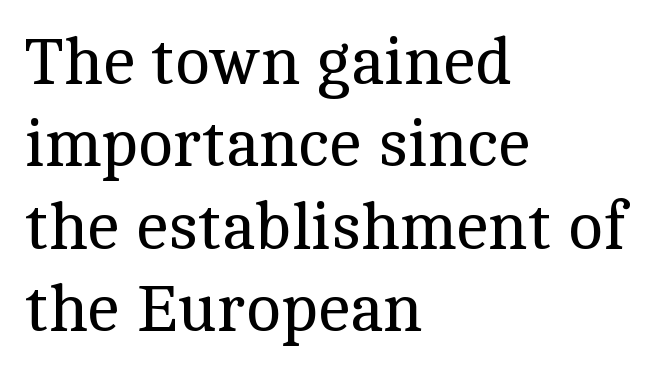
{"serif": "yes", "italic": "no", "bold": "no", "weight": "regular", "width": "normal", "x_height": "medium", "monospaced": "no", "underline": "no", "align": "left", "line_spacing": "normal", "line_spacing_ratio": 1.25, "letter_spacing": "normal", "letter_spacing_em": 0.0, "glyph_px": 66}
